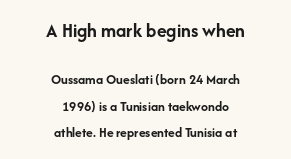
{"italic": "no", "bold": "yes", "underline": "no", "align": "center", "line_spacing_ratio": 1.87, "letter_spacing": "normal", "letter_spacing_em": 0.0, "larger_block": "first", "size_ratio": 1.43, "glyph_px": 20}
